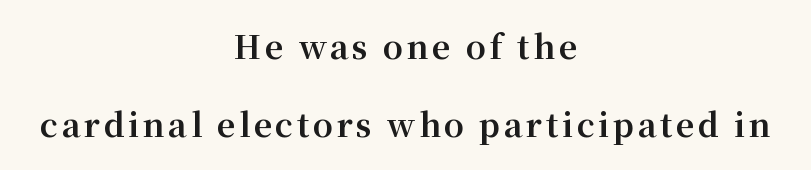
Emphasis by weight is at full strength: bold. Anything drawn beneath the words? Only blank space. These lines stack symmetrically, like a column narrowing and widening about its center. Regarding leading, the lines here are spaced well apart. Do the letters lean? They stand straight.
